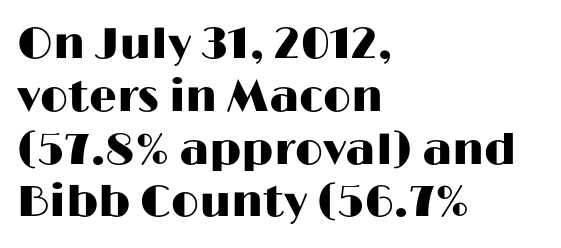
{"serif": "no", "italic": "no", "width": "wide", "stroke_contrast": "high", "x_height": "medium", "monospaced": "no", "underline": "no", "align": "left", "line_spacing_ratio": 1.2, "letter_spacing": "normal", "letter_spacing_em": 0.0, "glyph_px": 44}
